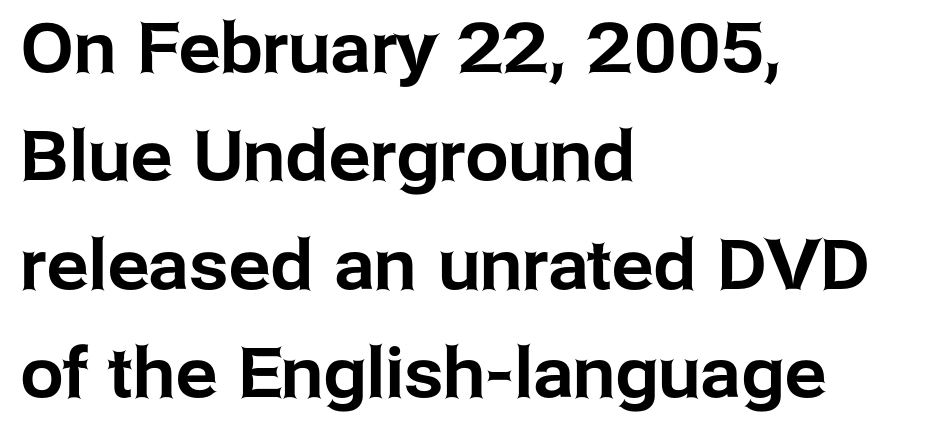
{"serif": "no", "italic": "no", "width": "normal", "stroke_contrast": "low", "x_height": "medium", "monospaced": "no", "underline": "no", "align": "left", "line_spacing": "normal", "line_spacing_ratio": 1.57, "letter_spacing": "normal", "letter_spacing_em": 0.0, "glyph_px": 69}
